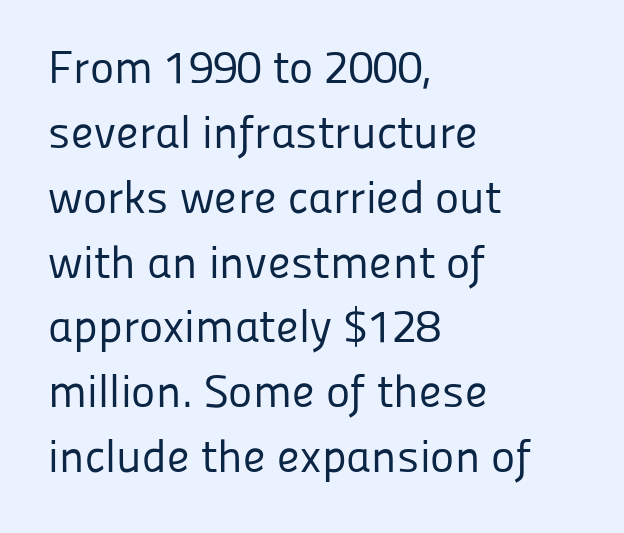
Q: Is the text bold? A: No.
Q: Is the text italic (slanted)? A: No, it is upright.
Q: Is the typeface a serif or a sans-serif typeface? A: Sans-serif.
Q: Is the text underlined? A: No.
Q: How is the paragraph aligned? A: Left-aligned.
Q: Is the spacing between letters normal or unusually wide? A: Normal.
Q: Is the spacing between lines tight, normal or loose? A: Normal.
Q: Width (condensed, normal, or wide)? A: Normal.
Q: Stroke contrast? A: Low.
Q: x-height? A: Medium.
Q: Monospaced? A: No.
